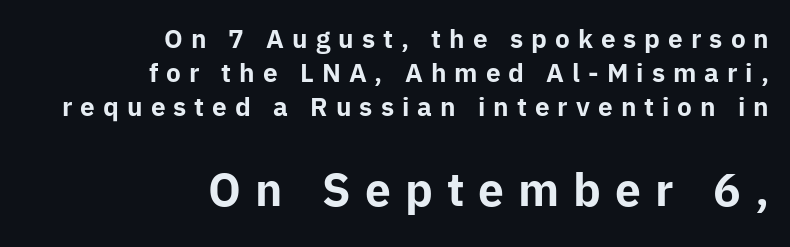
{"serif": "no", "italic": "no", "bold": "yes", "weight": "bold", "width": "normal", "stroke_contrast": "low", "x_height": "medium", "monospaced": "no", "underline": "no", "align": "right", "line_spacing": "normal", "line_spacing_ratio": 1.37, "letter_spacing": "wide", "letter_spacing_em": 0.32, "larger_block": "second", "size_ratio": 1.76, "glyph_px": 44}
